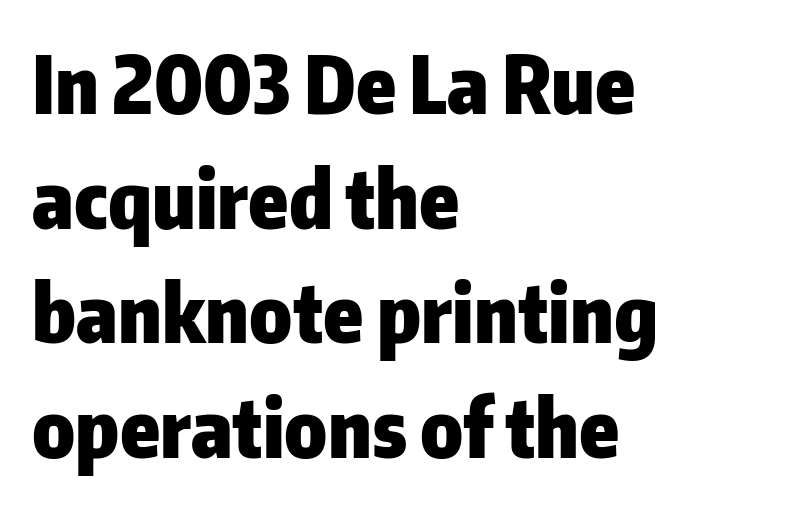
Q: Is the text bold? A: Yes.
Q: Is the text italic (slanted)? A: No, it is upright.
Q: Is the typeface a serif or a sans-serif typeface? A: Sans-serif.
Q: Is the text underlined? A: No.
Q: How is the paragraph aligned? A: Left-aligned.
Q: Is the spacing between letters normal or unusually wide? A: Normal.
Q: Is the spacing between lines tight, normal or loose? A: Normal.
Q: Width (condensed, normal, or wide)? A: Normal.
Q: Stroke contrast? A: Low.
Q: x-height? A: Medium.
Q: Monospaced? A: No.
